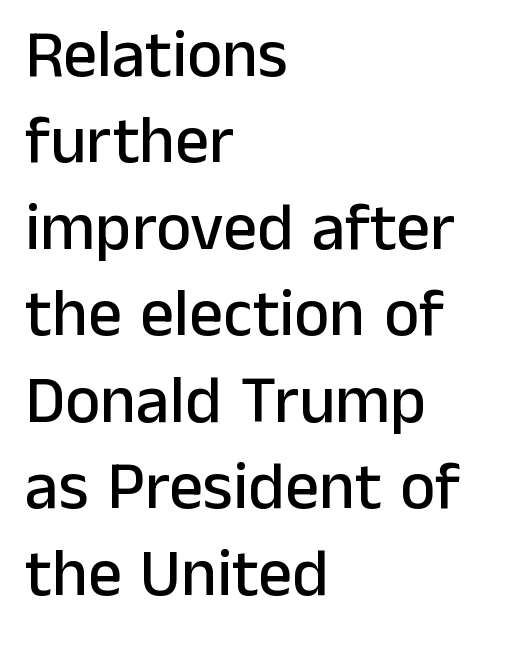
The image shows 67 px sans-serif type, upright; set left-aligned, normal line spacing (1.29x), normal letter spacing, not underlined; low stroke contrast and a medium x-height.
